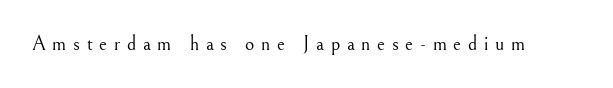
{"italic": "no", "bold": "no", "underline": "no", "letter_spacing": "wide", "letter_spacing_em": 0.33, "glyph_px": 20}
